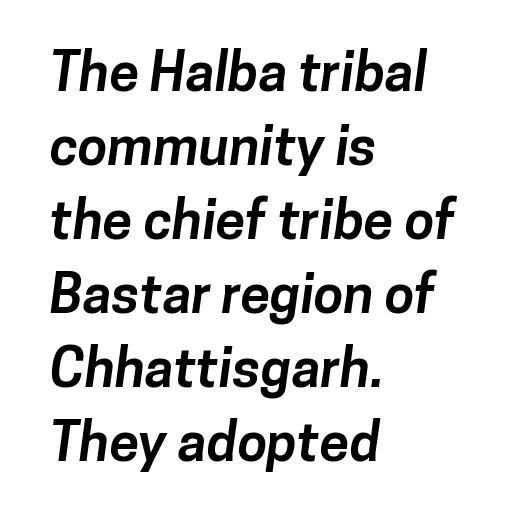
{"serif": "no", "bold": "yes", "weight": "bold", "width": "normal", "stroke_contrast": "low", "x_height": "medium", "monospaced": "no", "underline": "no", "align": "left", "line_spacing": "normal", "line_spacing_ratio": 1.37, "letter_spacing": "normal", "letter_spacing_em": 0.0, "glyph_px": 54}
